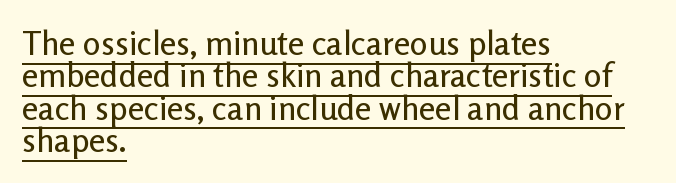
These lines are rendered in a variable-pitch font. This rendering uses left alignment, leaving the right contour irregular. Here the glyphs are tracked normally, forming tight word shapes. Quick note: interline space is minimal. Honestly, the underline is the first thing you notice here.
